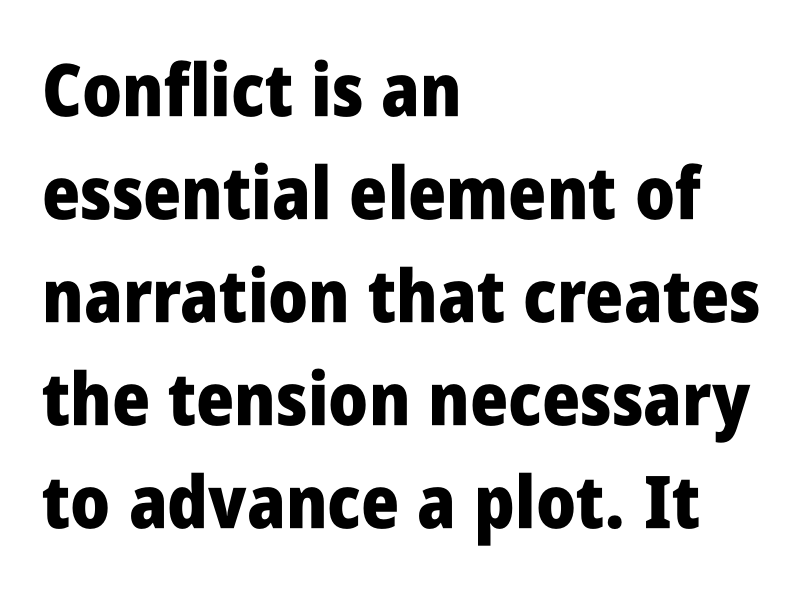
Q: Is the text bold? A: Yes.
Q: Is the text italic (slanted)? A: No, it is upright.
Q: Is the typeface a serif or a sans-serif typeface? A: Sans-serif.
Q: Is the text underlined? A: No.
Q: How is the paragraph aligned? A: Left-aligned.
Q: Is the spacing between letters normal or unusually wide? A: Normal.
Q: Is the spacing between lines tight, normal or loose? A: Normal.
Q: Width (condensed, normal, or wide)? A: Condensed.
Q: Stroke contrast? A: Low.
Q: x-height? A: Large.
Q: Monospaced? A: No.
